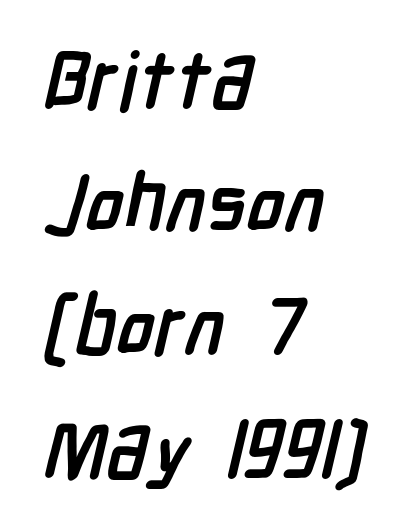
Observe the absence of serifs on each vertical stroke in this sample. These lines stack with their left ends in a neat column. Summary of weight: heavy, a full bold. Any mark beneath the type? The region is blank. Nothing unusual about the tracking: characters are spaced as the font intends.
